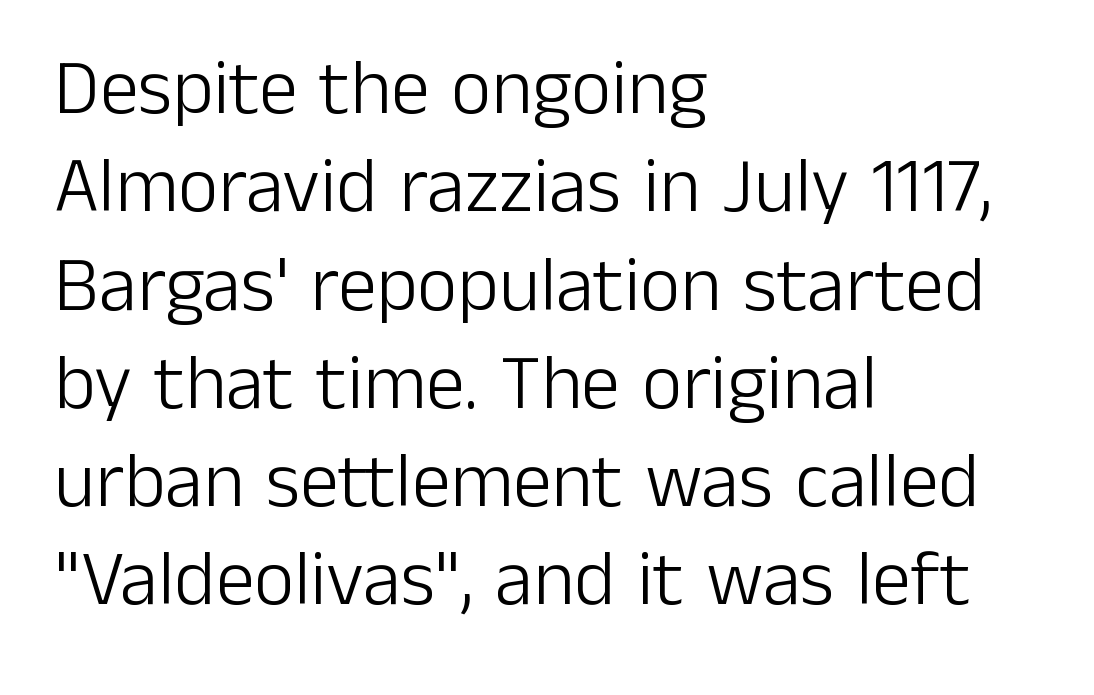
Q: Is the text bold? A: No.
Q: Is the text italic (slanted)? A: No, it is upright.
Q: Is the typeface a serif or a sans-serif typeface? A: Sans-serif.
Q: Is the text underlined? A: No.
Q: How is the paragraph aligned? A: Left-aligned.
Q: Is the spacing between letters normal or unusually wide? A: Normal.
Q: Is the spacing between lines tight, normal or loose? A: Normal.
Q: Width (condensed, normal, or wide)? A: Normal.
Q: Stroke contrast? A: Low.
Q: x-height? A: Medium.
Q: Monospaced? A: No.
